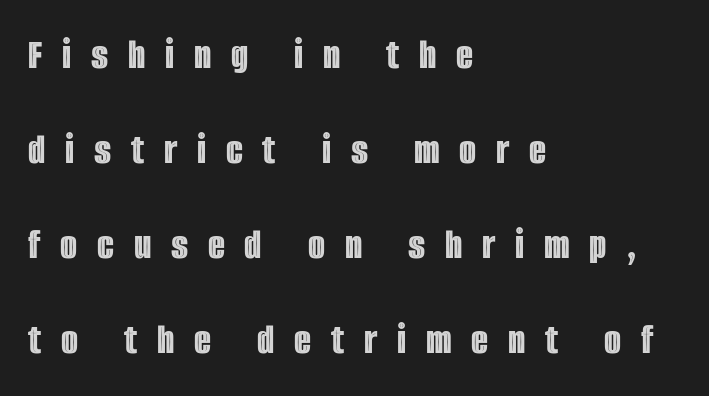
{"italic": "no", "width": "condensed", "x_height": "large", "monospaced": "no", "underline": "no", "align": "left", "line_spacing": "loose", "line_spacing_ratio": 2.16, "letter_spacing": "wide", "letter_spacing_em": 0.45, "glyph_px": 44}
